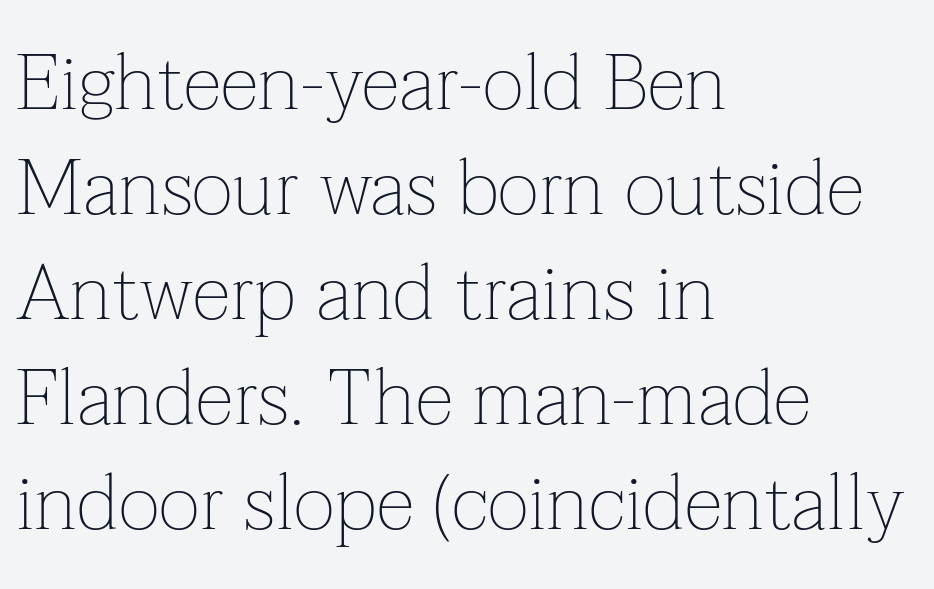
{"serif": "yes", "italic": "no", "bold": "no", "weight": "thin", "width": "normal", "stroke_contrast": "low", "x_height": "medium", "monospaced": "no", "underline": "no", "align": "left", "line_spacing": "normal", "line_spacing_ratio": 1.33, "letter_spacing": "normal", "letter_spacing_em": 0.0, "glyph_px": 79}
